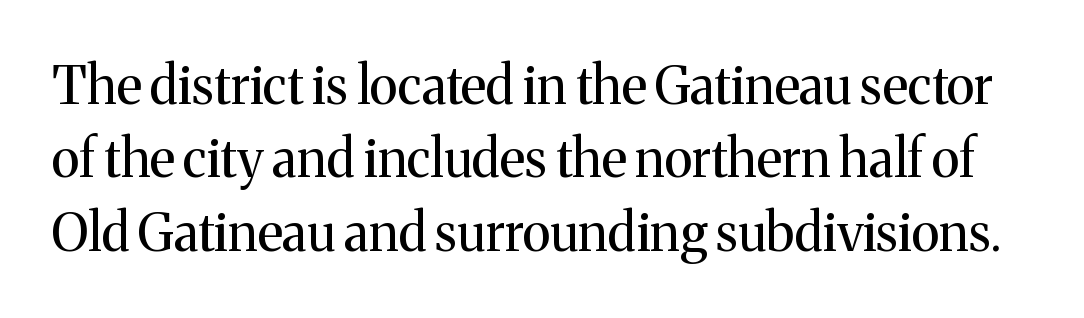
{"serif": "yes", "italic": "no", "bold": "no", "weight": "regular", "width": "normal", "stroke_contrast": "medium", "x_height": "medium", "monospaced": "no", "underline": "no", "line_spacing": "normal", "line_spacing_ratio": 1.41, "letter_spacing": "normal", "letter_spacing_em": 0.0, "glyph_px": 52}
